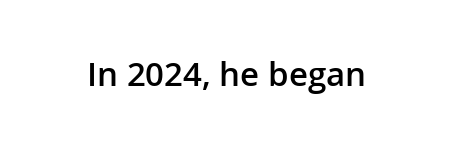
The image shows 33 px semibold sans-serif type, upright; set normal letter spacing, not underlined; low stroke contrast and a medium x-height.
